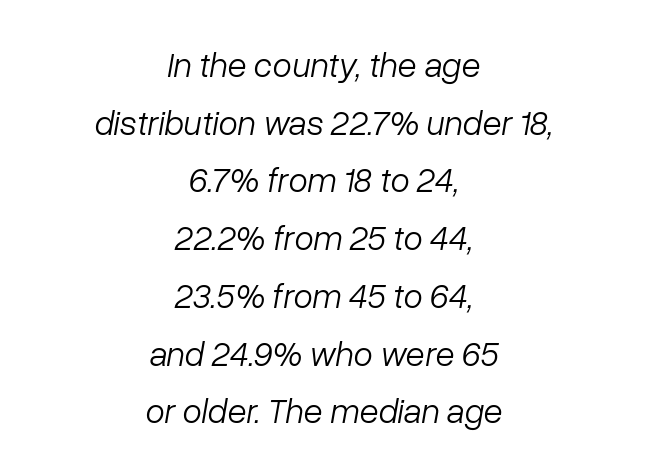
The image shows 35 px light type, italic (leaning right); set centered, normal line spacing (1.65x), normal letter spacing, not underlined; low stroke contrast and a medium x-height.
